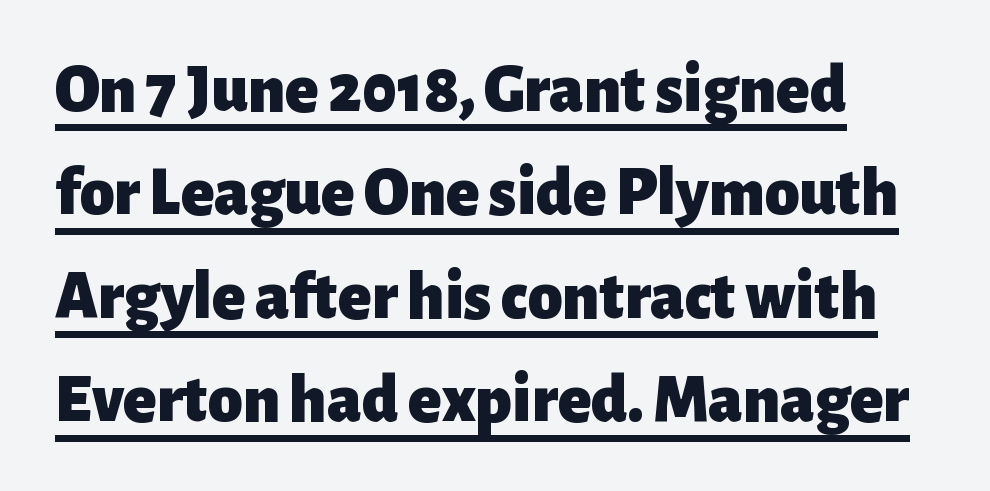
The image shows 69 px heavy sans-serif type, upright; set left-aligned, normal line spacing (1.5x), normal letter spacing, underlined; low stroke contrast and a medium x-height.
